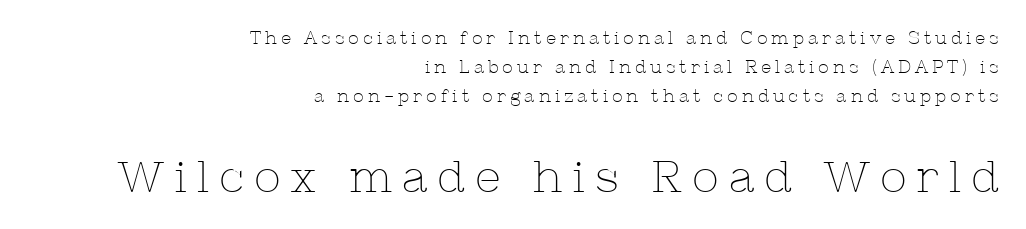
The setting favours the right margin, as signatures and pull-quotes sometimes do. The font is comparable to plain body text, perhaps lighter. The rows are spaced the way most documents space them. Posture: straight, roman, zero tilt. The strip under each line holds only bare page.
